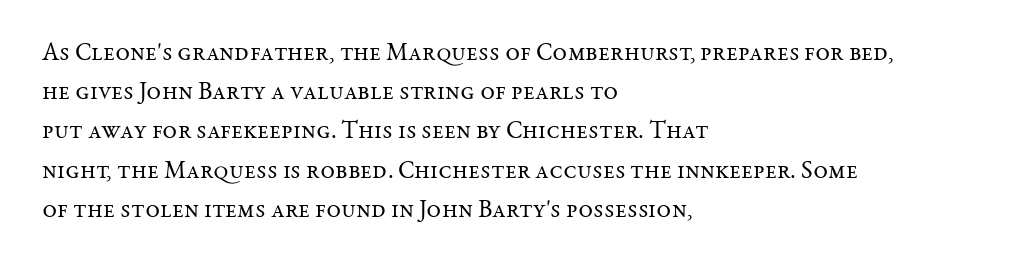
The image shows 25 px text type, upright; set left-aligned, normal line spacing (1.57x), normal letter spacing, not underlined.
